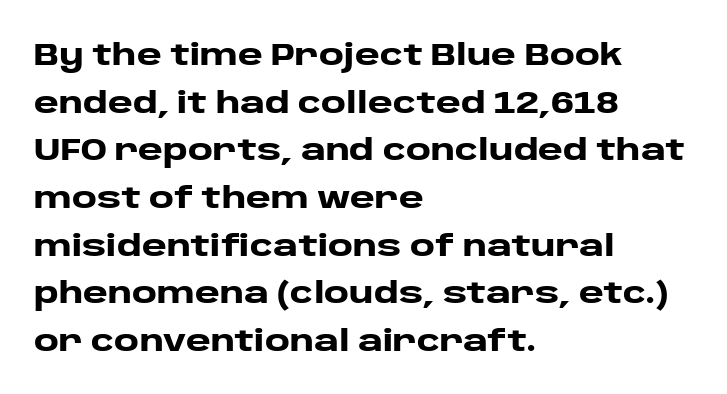
{"serif": "no", "italic": "no", "bold": "yes", "weight": "heavy", "width": "wide", "stroke_contrast": "low", "x_height": "large", "monospaced": "no", "underline": "no", "align": "left", "line_spacing": "normal", "line_spacing_ratio": 1.59, "letter_spacing": "normal", "letter_spacing_em": 0.0, "glyph_px": 30}
